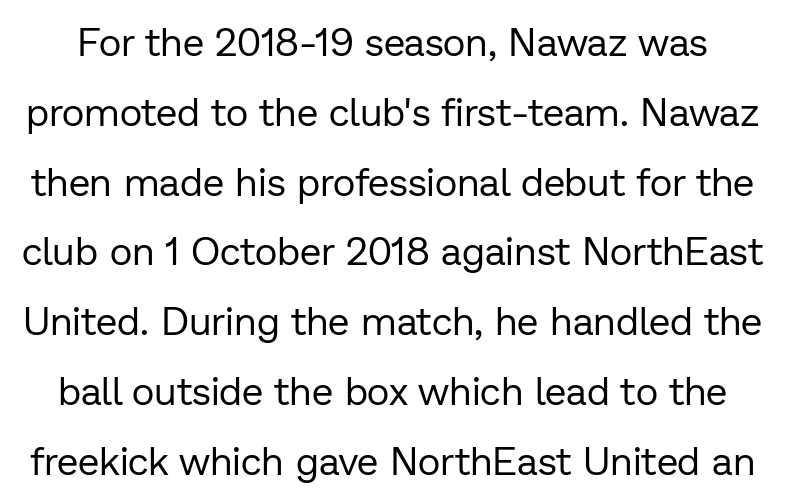
Glyph-to-glyph distance matches everyday printed text. A bare baseline throughout the passage. The passage shown is not bold in any degree. In terms of letterform style, serifs are entirely absent.
